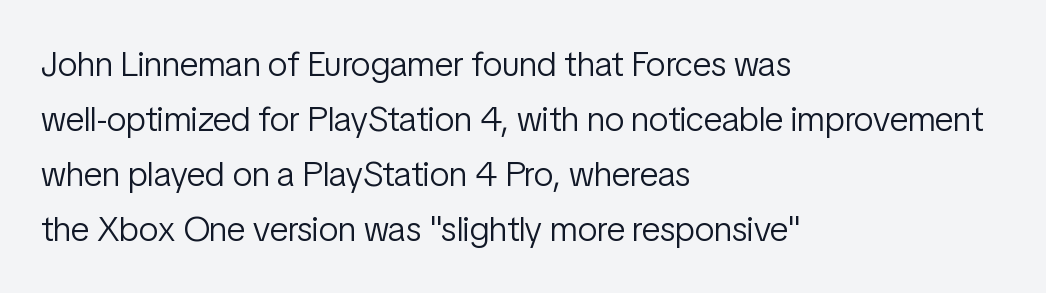
{"serif": "no", "italic": "no", "bold": "no", "weight": "light", "width": "condensed", "stroke_contrast": "low", "x_height": "medium", "monospaced": "no", "underline": "no", "align": "left", "line_spacing": "normal", "line_spacing_ratio": 1.57, "letter_spacing": "normal", "letter_spacing_em": 0.0, "glyph_px": 35}
